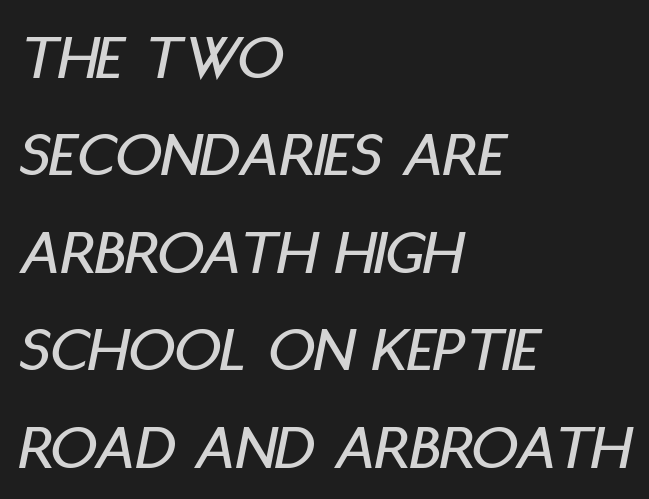
Q: Is the text italic (slanted)? A: Yes, it leans right by about 11 degrees.
Q: Is the text underlined? A: No.
Q: How is the paragraph aligned? A: Left-aligned.
Q: Is the spacing between letters normal or unusually wide? A: Normal.
Q: Is the spacing between lines tight, normal or loose? A: Normal.
Q: Width (condensed, normal, or wide)? A: Condensed.
Q: Stroke contrast? A: Low.
Q: x-height? A: Large.
Q: Monospaced? A: No.
